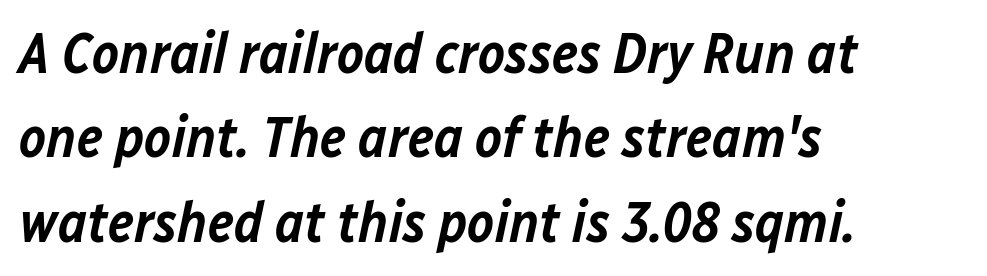
The image shows 57 px semibold type, italic (leaning right); set left-aligned, normal line spacing (1.48x), normal letter spacing, not underlined; low stroke contrast and a medium x-height.
